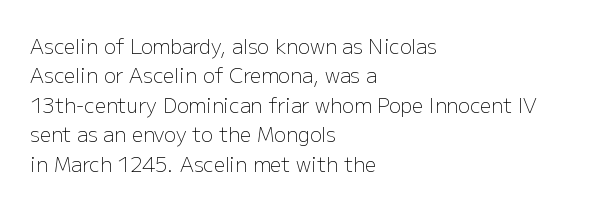
{"italic": "no", "bold": "no", "underline": "no", "align": "left", "line_spacing": "normal", "line_spacing_ratio": 1.47, "letter_spacing": "normal", "letter_spacing_em": 0.0, "glyph_px": 20}
